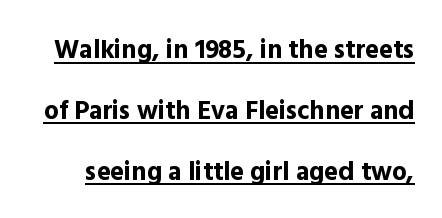
Q: Is the text bold? A: Yes.
Q: Is the text italic (slanted)? A: No, it is upright.
Q: Is the text underlined? A: Yes.
Q: Is the spacing between letters normal or unusually wide? A: Normal.
Q: Is the spacing between lines tight, normal or loose? A: Loose.
